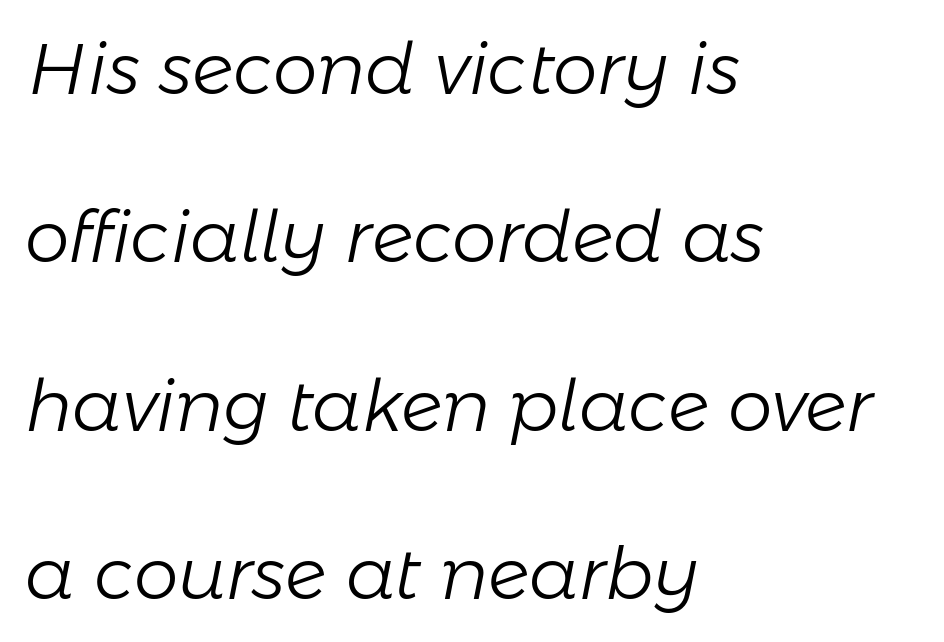
Q: Is the text bold? A: No.
Q: Is the text italic (slanted)? A: Yes, it leans right by about 11 degrees.
Q: Is the text underlined? A: No.
Q: How is the paragraph aligned? A: Left-aligned.
Q: Is the spacing between letters normal or unusually wide? A: Normal.
Q: Is the spacing between lines tight, normal or loose? A: Loose.
Q: Width (condensed, normal, or wide)? A: Normal.
Q: Stroke contrast? A: Low.
Q: x-height? A: Medium.
Q: Monospaced? A: No.
